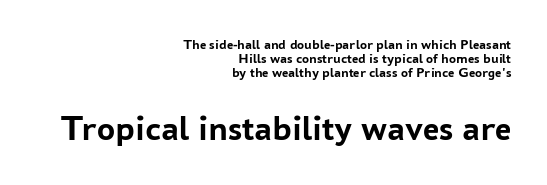
Q: Is the text bold? A: Yes.
Q: Is the text italic (slanted)? A: No, it is upright.
Q: Is the typeface a serif or a sans-serif typeface? A: Sans-serif.
Q: Is the text underlined? A: No.
Q: How is the paragraph aligned? A: Right-aligned.
Q: Is the spacing between letters normal or unusually wide? A: Normal.
Q: Is the spacing between lines tight, normal or loose? A: Tight.
Q: Which block of text is set in a larger size, the first (top) or the second (bottom)? A: The second (bottom) one.
Q: Width (condensed, normal, or wide)? A: Normal.
Q: Stroke contrast? A: Low.
Q: x-height? A: Medium.
Q: Monospaced? A: No.
